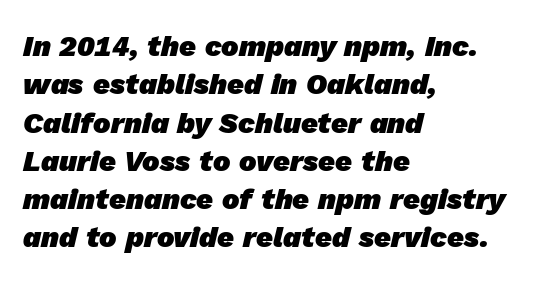
Nope, no serifs anywhere on these letters. One glance says typical: line gaps are just what's usual. The letters are bold, with thick, heavy strokes. Think of a printed novel: that variable character pitch is what you see here.
